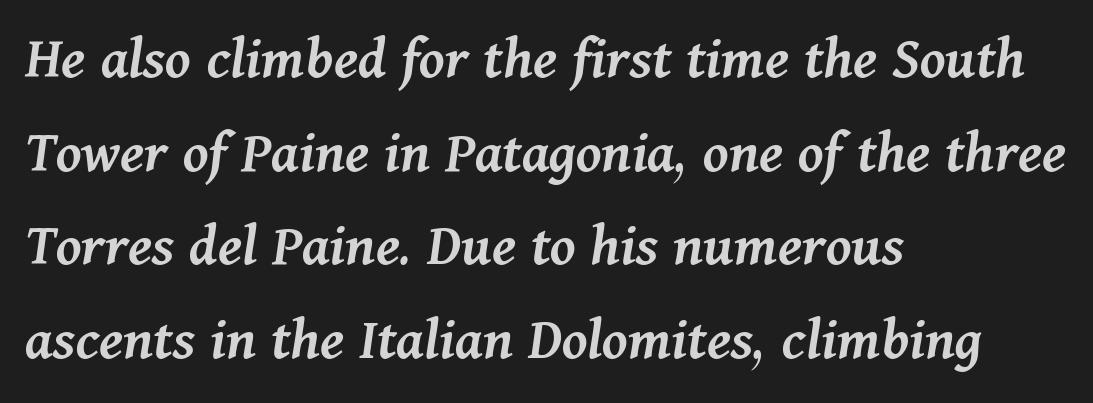
{"italic": "yes", "lean": "right", "slant_degrees": 11, "bold": "semi", "weight": "semibold", "width": "normal", "stroke_contrast": "medium", "x_height": "medium", "monospaced": "no", "underline": "no", "align": "left", "line_spacing": "normal", "line_spacing_ratio": 1.51, "letter_spacing": "normal", "letter_spacing_em": 0.0, "glyph_px": 62}
